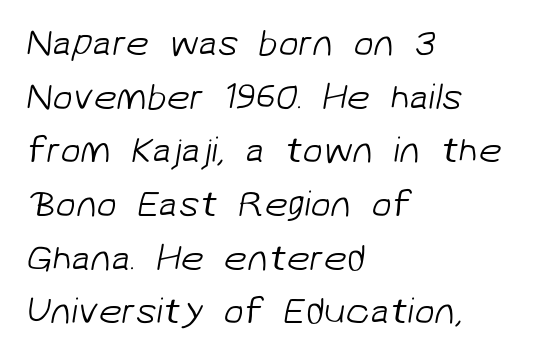
{"serif": "no", "bold": "no", "weight": "light", "width": "normal", "stroke_contrast": "low", "x_height": "medium", "monospaced": "no", "underline": "no", "align": "left", "line_spacing": "normal", "line_spacing_ratio": 1.45, "letter_spacing": "normal", "letter_spacing_em": 0.0, "glyph_px": 37}
